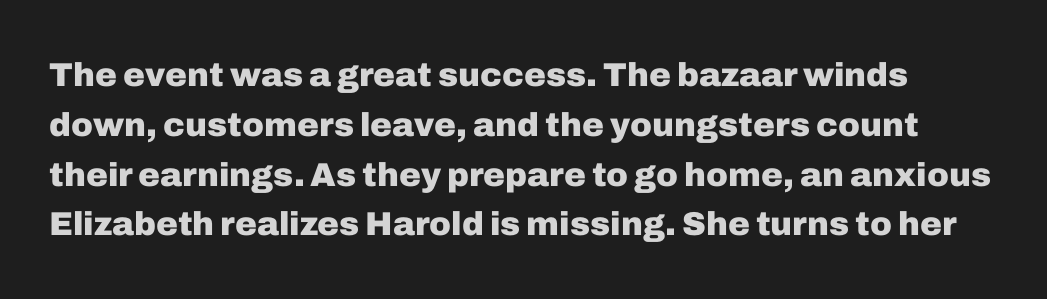
{"serif": "no", "italic": "no", "bold": "yes", "weight": "heavy", "width": "normal", "stroke_contrast": "low", "x_height": "medium", "monospaced": "no", "underline": "no", "line_spacing": "normal", "line_spacing_ratio": 1.51, "letter_spacing": "normal", "letter_spacing_em": 0.0, "glyph_px": 33}
